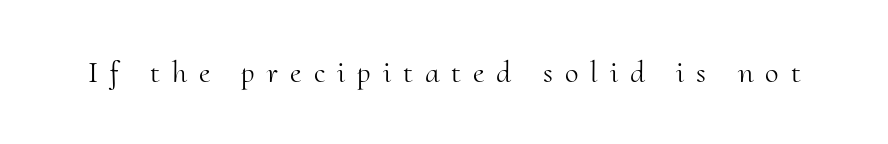
Q: Is the text bold? A: No.
Q: Is the text italic (slanted)? A: No, it is upright.
Q: Is the typeface a serif or a sans-serif typeface? A: Serif.
Q: Is the text underlined? A: No.
Q: Is the spacing between letters normal or unusually wide? A: Unusually wide.
Q: Width (condensed, normal, or wide)? A: Normal.
Q: Stroke contrast? A: Medium.
Q: x-height? A: Small.
Q: Monospaced? A: No.
